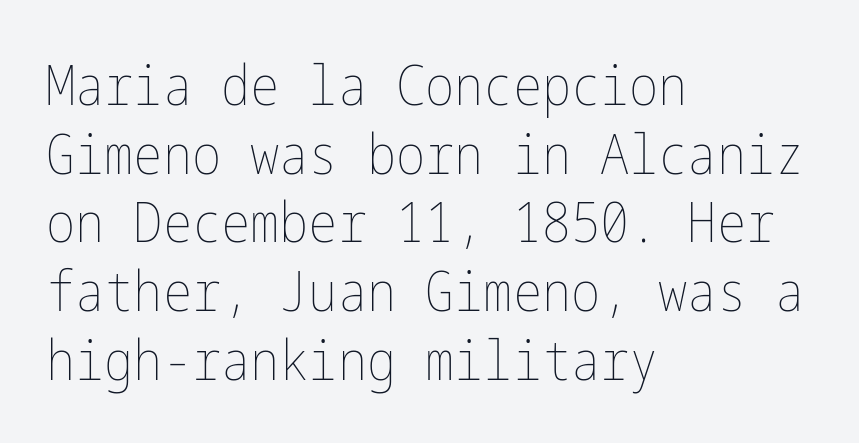
Honestly, the row spacing looks completely unremarkable. Does the copy run flush right? No — it runs flush left. Quick note: underline off. Students, note that the glyphs here touch the page at normal intervals.
